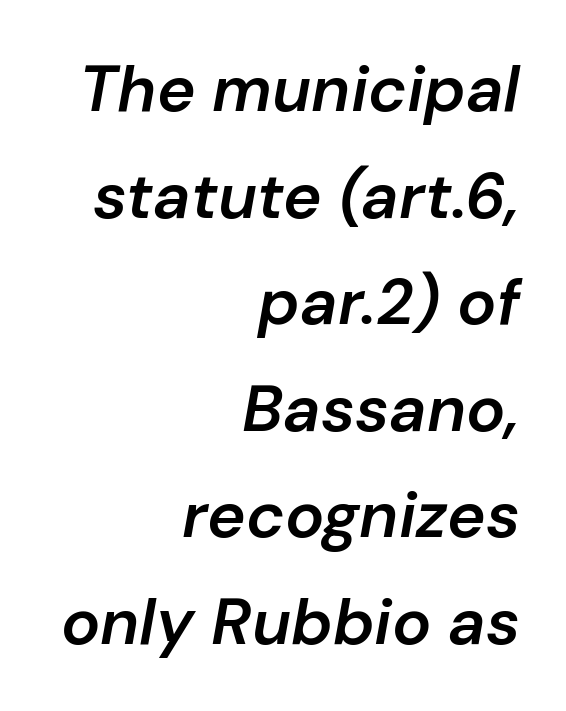
This sample keeps an unexceptional amount of space between lines. The glyphs are unaccompanied by any horizontal stroke below them. The glyphs look as if they've been sheared to an angle. Typesetter's note: demi weight, one step under bold.
